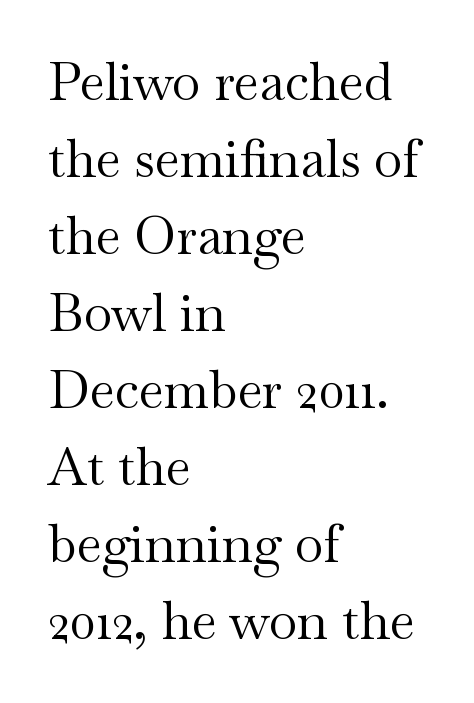
{"serif": "yes", "italic": "no", "bold": "no", "weight": "regular", "width": "wide", "stroke_contrast": "medium", "x_height": "small", "monospaced": "no", "underline": "no", "align": "left", "line_spacing": "normal", "line_spacing_ratio": 1.48, "letter_spacing": "normal", "letter_spacing_em": 0.0, "glyph_px": 52}
